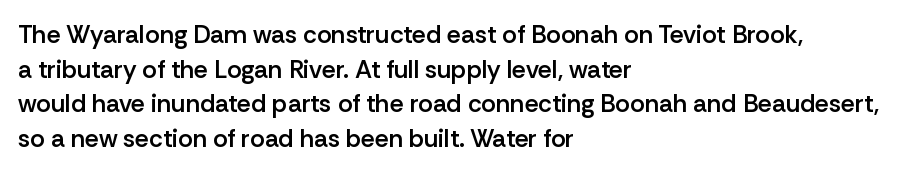
Quick note: underline off. The block of text has a typical density, with ordinary space between rows. Does the lettering tilt? It doesn't — this is upright. Characters follow at the spacing the type designer built in.
